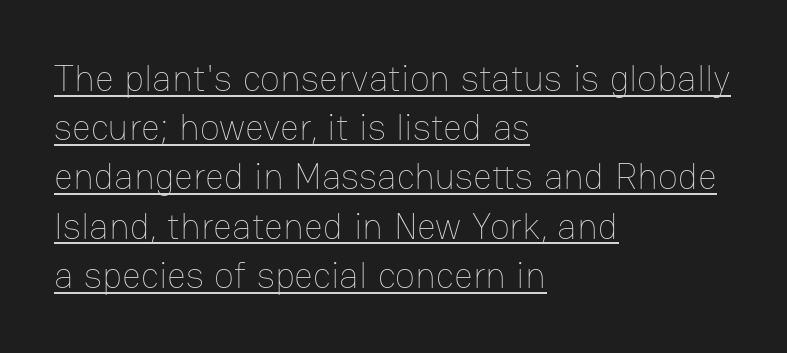
Teacher's note: observe the even left margin — that is flush-left alignment. The passage shown is typed in a proportional face where columns would drift. Has an underline been added? It has. Weight: in the light-to-regular range. Ascenders rise straight up at ninety degrees.
